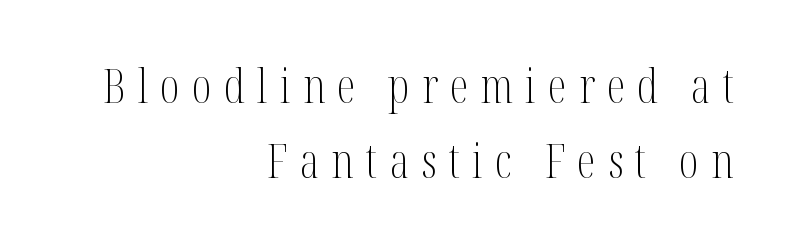
{"serif": "yes", "italic": "no", "bold": "no", "weight": "light", "width": "condensed", "stroke_contrast": "medium", "x_height": "medium", "monospaced": "no", "underline": "no", "align": "right", "line_spacing": "normal", "line_spacing_ratio": 1.59, "letter_spacing": "wide", "letter_spacing_em": 0.26, "glyph_px": 47}
